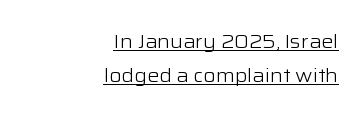
The image shows 20 px text type, upright; set right-aligned, normal line spacing (1.7x), normal letter spacing, underlined.
